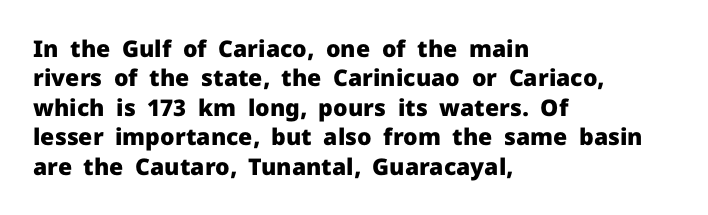
Q: Is the text bold? A: Yes.
Q: Is the text italic (slanted)? A: No, it is upright.
Q: Is the text underlined? A: No.
Q: How is the paragraph aligned? A: Left-aligned.
Q: Is the spacing between letters normal or unusually wide? A: Normal.
Q: Is the spacing between lines tight, normal or loose? A: Normal.
